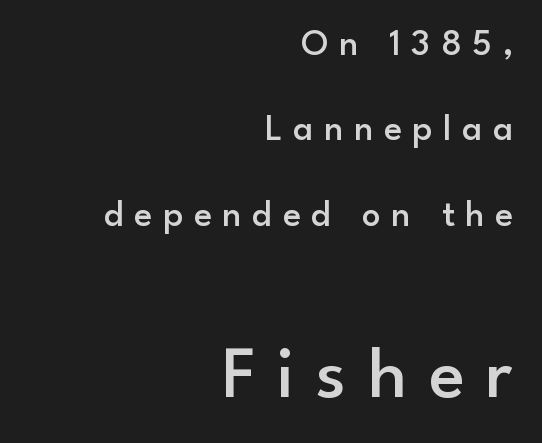
Look at the bottom of the vertical strokes: they stop flat, with no serifs. Its strokes are somewhat broadened, the hallmark of semibold type. The rendering uses natural spacing where letterforms have individual widths. Regarding leading, the lines here are spaced well apart. The strip under each line holds only bare page. Caption: upper text group reduced, lower text group enlarged.
